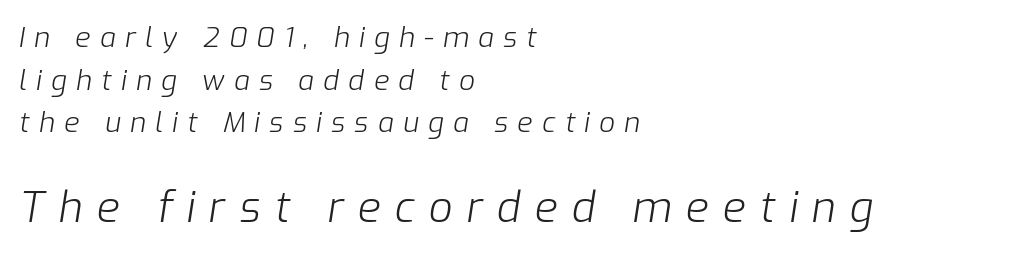
{"italic": "yes", "lean": "right", "slant_degrees": 9, "bold": "no", "weight": "light", "width": "normal", "stroke_contrast": "low", "x_height": "medium", "monospaced": "no", "underline": "no", "align": "left", "line_spacing": "normal", "line_spacing_ratio": 1.52, "letter_spacing": "wide", "letter_spacing_em": 0.33, "larger_block": "second", "size_ratio": 1.5, "glyph_px": 42}
